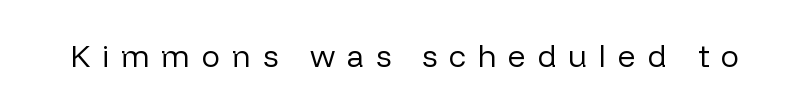
Q: Is the text bold? A: No.
Q: Is the text italic (slanted)? A: No, it is upright.
Q: Is the typeface a serif or a sans-serif typeface? A: Sans-serif.
Q: Is the text underlined? A: No.
Q: Is the spacing between letters normal or unusually wide? A: Unusually wide.
Q: Width (condensed, normal, or wide)? A: Normal.
Q: Stroke contrast? A: Low.
Q: x-height? A: Medium.
Q: Monospaced? A: No.
